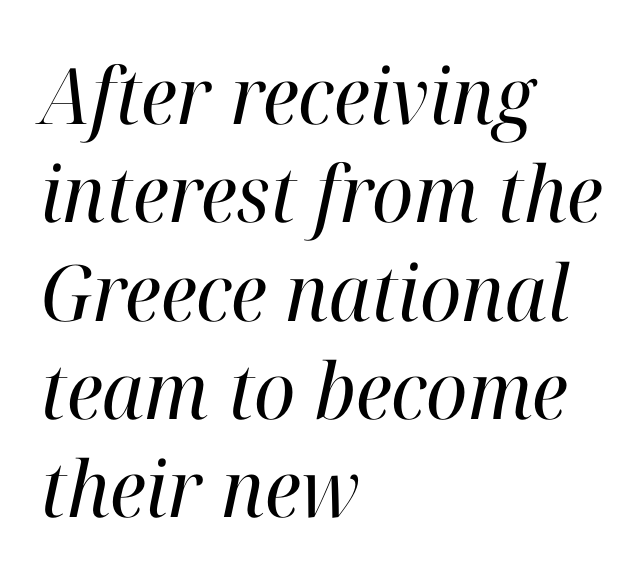
{"serif": "yes", "italic": "yes", "lean": "right", "slant_degrees": 12, "bold": "no", "weight": "regular", "width": "normal", "stroke_contrast": "high", "x_height": "medium", "monospaced": "no", "underline": "no", "align": "left", "line_spacing": "normal", "line_spacing_ratio": 1.26, "letter_spacing": "normal", "letter_spacing_em": 0.0, "glyph_px": 78}
